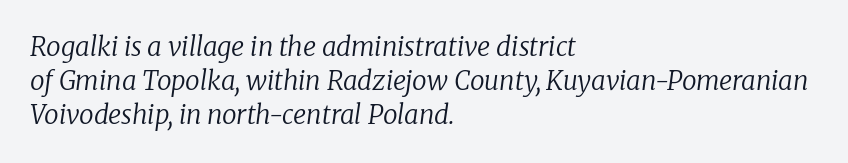
The image shows 26 px text type, italic (leaning right); set left-aligned, normal line spacing (1.31x), normal letter spacing, not underlined.
